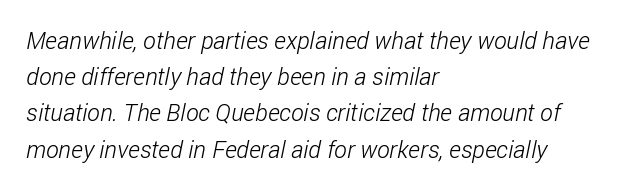
The image shows 24 px text type; set left-aligned, normal line spacing (1.51x), normal letter spacing, not underlined.
